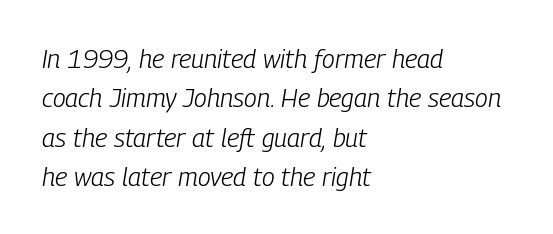
This is oblique type, the kind used for emphasis or titles. The lines are quadded left. A typesetter would call this leading conventional body-copy spacing. The zone under the glyphs is completely vacant. Caption: face not bold, strokes unweighted. No extra tracking has been applied to these lines.
